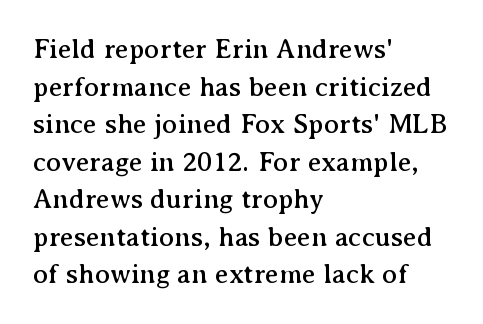
The image shows 28 px serif type, upright; set left-aligned, normal line spacing (1.34x), normal letter spacing, not underlined; medium stroke contrast and a medium x-height.
